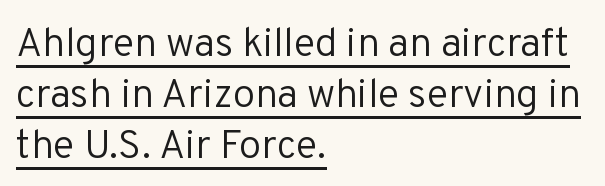
The image shows 40 px regular-weight sans-serif type, upright; set left-aligned, normal line spacing (1.27x), normal letter spacing, underlined; low stroke contrast and a medium x-height.
